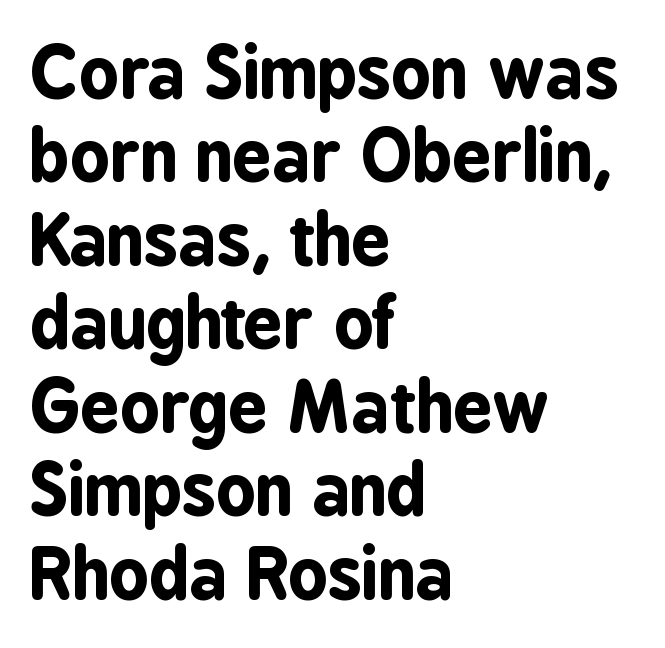
Q: Is the text bold? A: Yes.
Q: Is the text italic (slanted)? A: No, it is upright.
Q: Is the typeface a serif or a sans-serif typeface? A: Sans-serif.
Q: Is the text underlined? A: No.
Q: How is the paragraph aligned? A: Left-aligned.
Q: Is the spacing between letters normal or unusually wide? A: Normal.
Q: Width (condensed, normal, or wide)? A: Condensed.
Q: Stroke contrast? A: Low.
Q: x-height? A: Medium.
Q: Monospaced? A: No.
